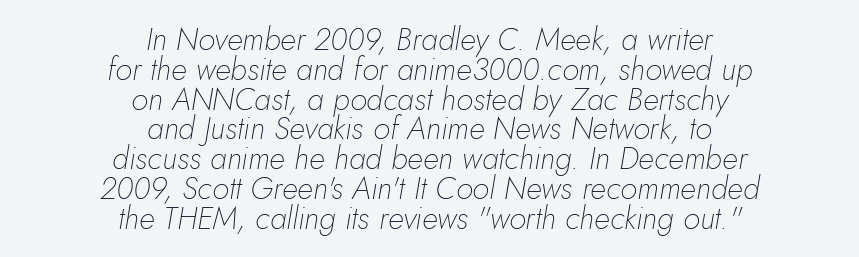
Q: Is the text bold? A: No.
Q: Is the text italic (slanted)? A: Yes, it leans right by about 5 degrees.
Q: Is the text underlined? A: No.
Q: How is the paragraph aligned? A: Centered.
Q: Is the spacing between letters normal or unusually wide? A: Normal.
Q: Is the spacing between lines tight, normal or loose? A: Tight.
Q: Width (condensed, normal, or wide)? A: Normal.
Q: Stroke contrast? A: Low.
Q: x-height? A: Small.
Q: Monospaced? A: No.
